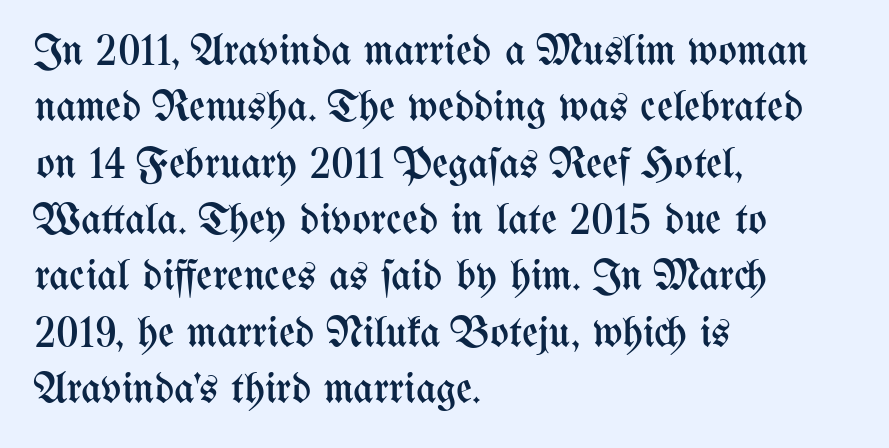
Q: Is the text bold? A: No.
Q: Is the text italic (slanted)? A: No, it is upright.
Q: Is the text underlined? A: No.
Q: How is the paragraph aligned? A: Left-aligned.
Q: Is the spacing between letters normal or unusually wide? A: Normal.
Q: Is the spacing between lines tight, normal or loose? A: Normal.
Q: Width (condensed, normal, or wide)? A: Condensed.
Q: Stroke contrast? A: Medium.
Q: x-height? A: Medium.
Q: Monospaced? A: No.
